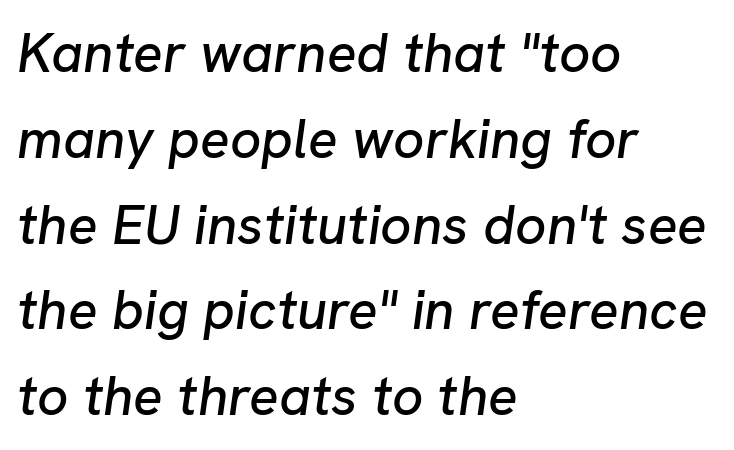
{"italic": "yes", "lean": "right", "slant_degrees": 8, "width": "normal", "stroke_contrast": "low", "x_height": "medium", "monospaced": "no", "underline": "no", "align": "left", "line_spacing": "normal", "line_spacing_ratio": 1.56, "letter_spacing": "normal", "letter_spacing_em": 0.0, "glyph_px": 55}
